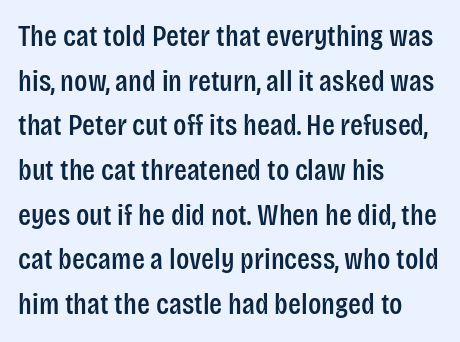
A sans-serif font was chosen for this passage. Reading down the column, the eye jumps a familiar distance to each next line. The compositor pushed each line to the left boundary. A typesetter would call this zero additional tracking. Italic: no, the glyphs are upright roman. Do the characters align in a grid? No, the font is proportional.
